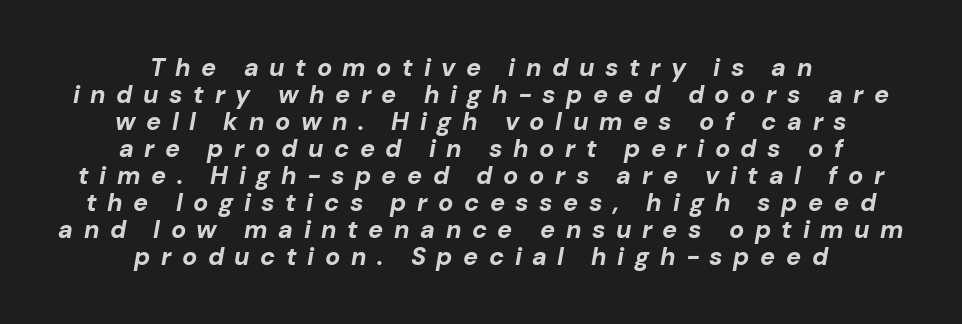
Weight: bold. Letter spacing: wide. An italicized treatment has been applied to the whole sample. Leading: reduced.
